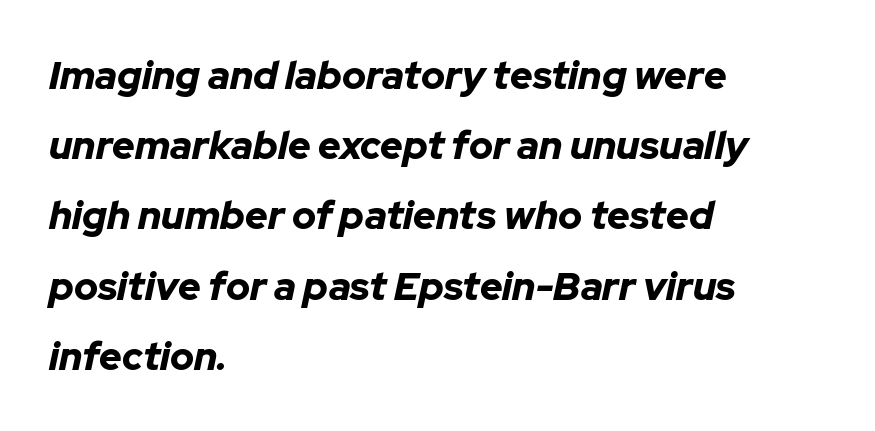
Proportional: the letters do not fall into vertical columns. The tracking reads as untouched default to a designer's eye. Teacher's note: observe the even left margin — that is flush-left alignment. Set as a true bold cut, around the 700 mark. The space beneath each line is pristine and unruled. In terms of posture, this sample is oblique.
